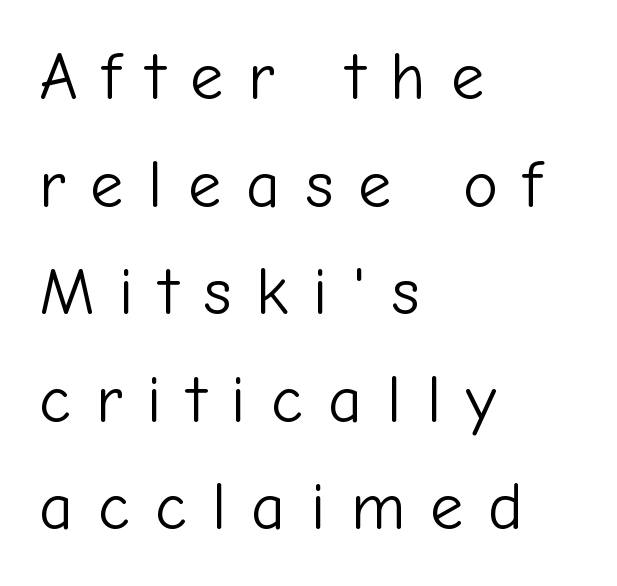
{"serif": "no", "italic": "no", "bold": "no", "weight": "light", "width": "normal", "stroke_contrast": "low", "x_height": "medium", "monospaced": "no", "underline": "no", "align": "left", "line_spacing": "normal", "line_spacing_ratio": 1.63, "letter_spacing": "wide", "letter_spacing_em": 0.38, "glyph_px": 66}
